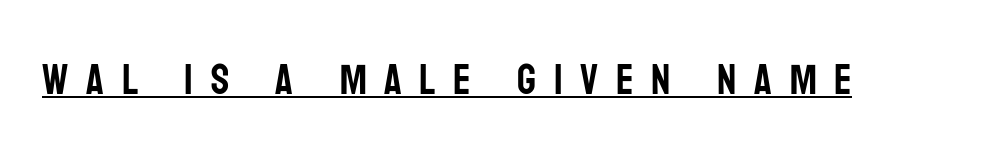
This rendering widens character spacing well past its baseline value. Like a heading marked for emphasis, these lines bear an underscore. In terms of posture, this sample is upright. The passage shown is typed in a proportional face where columns would drift. The font family rendered here belongs to the sans-serif group.
